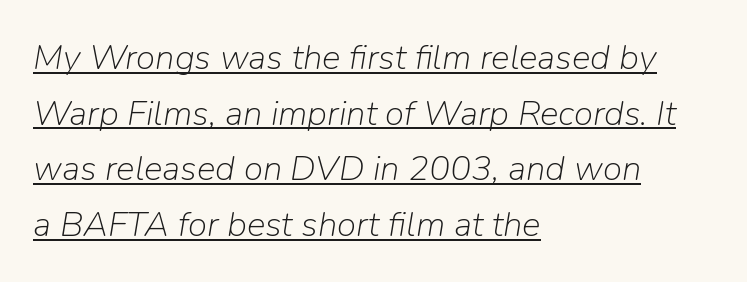
The image shows 35 px light type, italic (leaning right); set left-aligned, normal line spacing (1.59x), normal letter spacing, underlined; low stroke contrast and a medium x-height.
